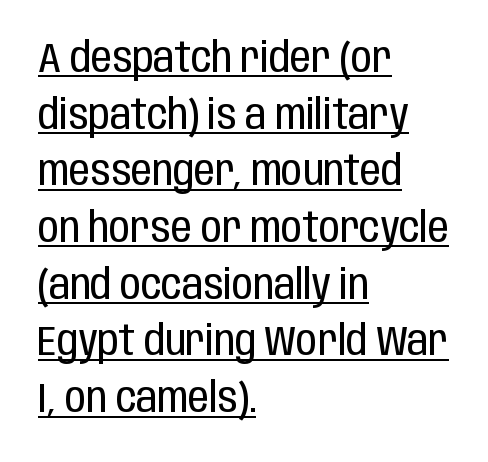
{"serif": "no", "italic": "no", "bold": "no", "weight": "regular", "width": "condensed", "stroke_contrast": "low", "x_height": "large", "monospaced": "no", "underline": "yes", "align": "left", "line_spacing": "normal", "line_spacing_ratio": 1.35, "letter_spacing": "normal", "letter_spacing_em": 0.0, "glyph_px": 42}
